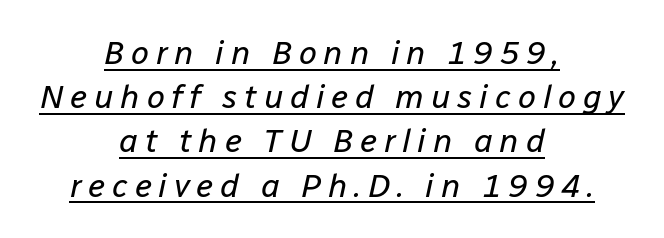
Has an underline been added? It has. Note the varied advance widths — an 'i' is clearly narrower than an 'm'. Horizontal bands of white between lines are of average thickness. You could only call the tracking loose — the letters float apart. Observe the lean: these are italic letterforms.
